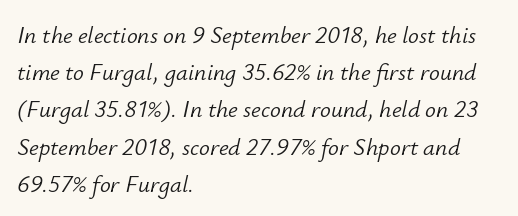
{"italic": "yes", "lean": "right", "slant_degrees": 12, "bold": "no", "underline": "no", "align": "left", "line_spacing": "normal", "line_spacing_ratio": 1.55, "letter_spacing": "normal", "letter_spacing_em": 0.0, "glyph_px": 24}
